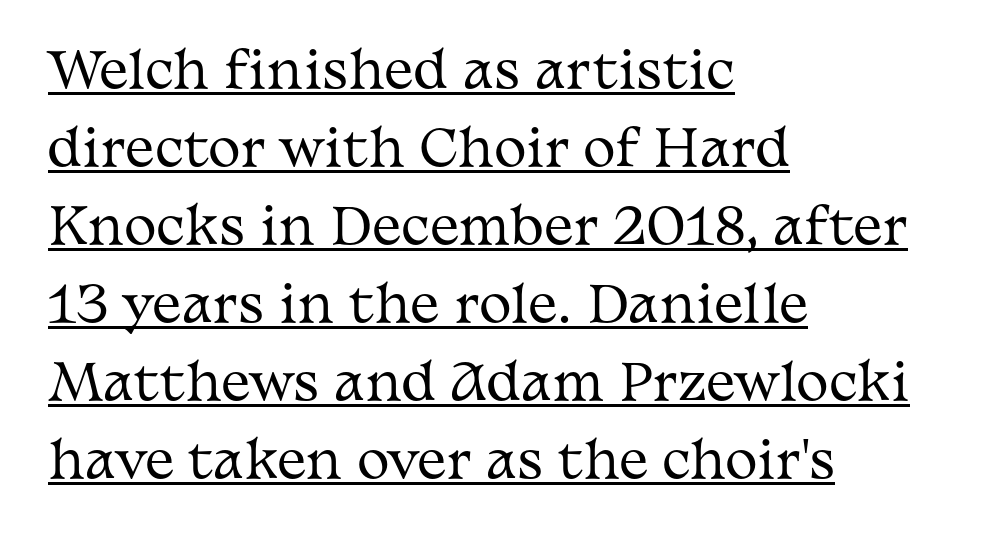
Between one letter and the next there's only the usual sliver of space. Heft: none added — not bold. Whoever set this chose a conventional vertical rhythm. Nope, not italic — everything's standing straight. Do the characters align in a grid? No, the font is proportional.
